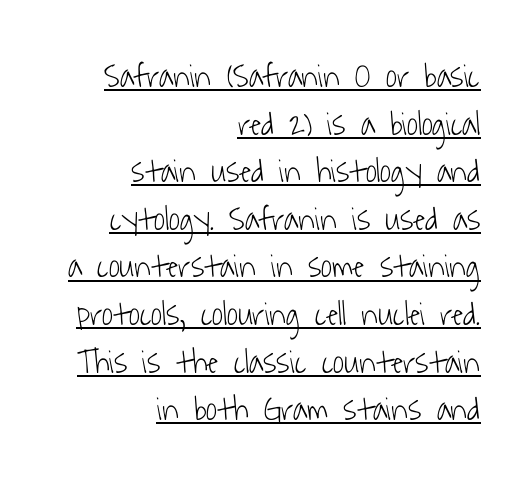
Think of a printed novel: that variable character pitch is what you see here. The rendering anchors every line to the right-hand side. The letterforms sit shoulder to shoulder at normal distance. Weight class: somewhere from thin through regular. The space between consecutive lines is moderate.
